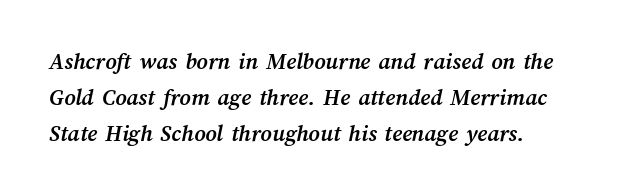
Q: Is the text bold? A: Yes.
Q: Is the text underlined? A: No.
Q: Is the spacing between letters normal or unusually wide? A: Normal.
Q: Is the spacing between lines tight, normal or loose? A: Normal.
